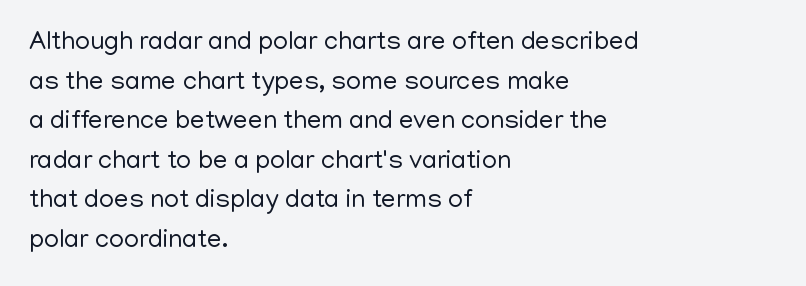
Q: Is the text bold? A: No.
Q: Is the text italic (slanted)? A: No, it is upright.
Q: Is the text underlined? A: No.
Q: How is the paragraph aligned? A: Left-aligned.
Q: Is the spacing between letters normal or unusually wide? A: Normal.
Q: Is the spacing between lines tight, normal or loose? A: Normal.
